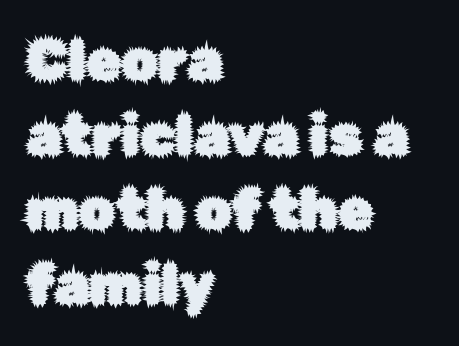
Where is the straight margin? On the left. Just letters on the line, the space beneath them empty. A typesetter would call this proportional, since set widths differ per character. Default kerning and tracking; the words read as compact shapes.
